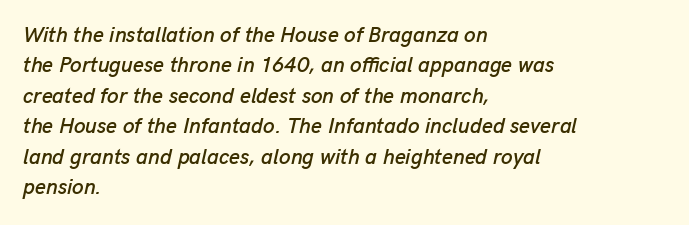
Style check: oblique. Each row of text sits above clean, open space. Look at the tracking — it's just the regular setting, nothing added. The typesetter chose a ragged-right arrangement here. This sample keeps an unexceptional amount of space between lines.
